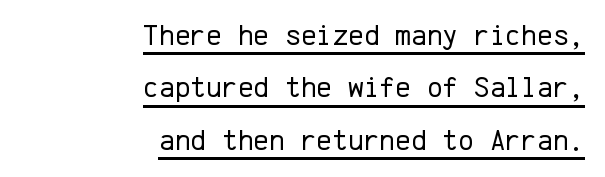
No italicization has been applied; the sample stays upright. You could count columns in this text — the font is strictly monospaced. Typeset ragged left — the right edge is the straight one. Weight: in the light-to-regular range. This rendering features underlined lettering.
